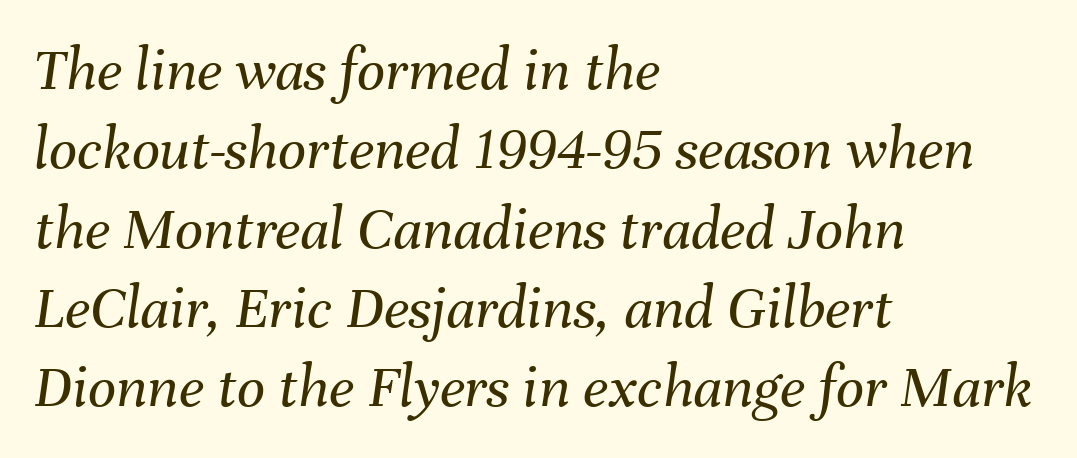
Vertical spacing — default. Is the letter spacing exaggerated? No — it looks like the ordinary default. No heavy texture on the line: the type isn't bold. Here the designer chose a conventional face with non-uniform glyph widths. The foot of each line stays bare and open.
